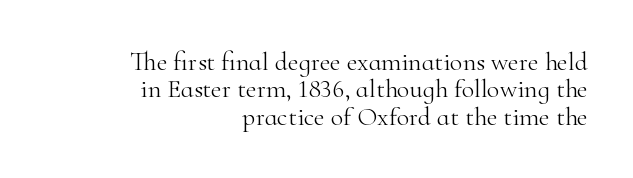
Q: Is the text bold? A: No.
Q: Is the text italic (slanted)? A: No, it is upright.
Q: Is the text underlined? A: No.
Q: How is the paragraph aligned? A: Right-aligned.
Q: Is the spacing between letters normal or unusually wide? A: Normal.
Q: Is the spacing between lines tight, normal or loose? A: Tight.
